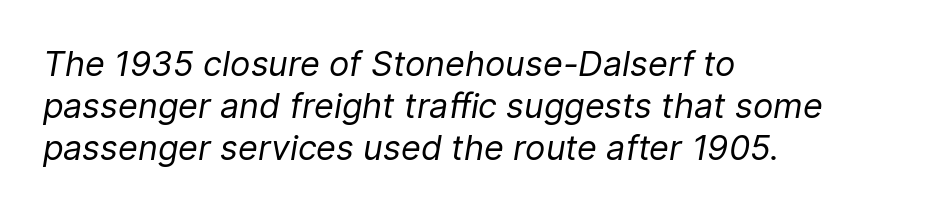
The rag falls on the right side of this text block. Caption: face not bold, strokes unweighted. Unmarked baselines from the first word to the last. This sample has the flowing, uneven cadence of proportional lettering. In terms of letterspacing, this is plain default setting. Looking at the ascenders, they clearly lean.
